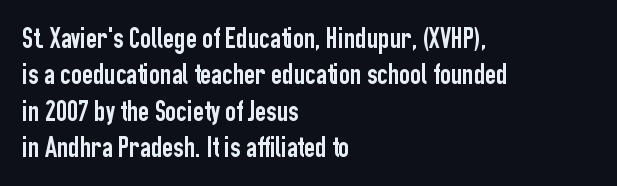
{"serif": "no", "italic": "no", "width": "condensed", "stroke_contrast": "low", "x_height": "medium", "monospaced": "no", "underline": "no", "align": "left", "line_spacing_ratio": 1.21, "letter_spacing": "normal", "letter_spacing_em": 0.0, "glyph_px": 30}
